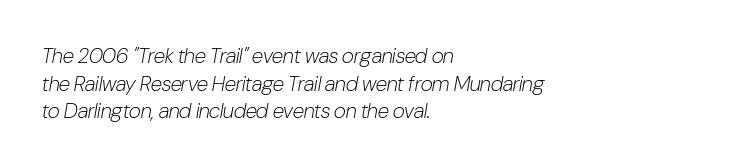
{"italic": "yes", "lean": "right", "slant_degrees": 10, "bold": "no", "underline": "no", "align": "left", "line_spacing": "normal", "line_spacing_ratio": 1.31, "letter_spacing": "normal", "letter_spacing_em": 0.0, "glyph_px": 21}
